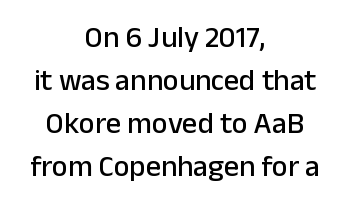
{"serif": "no", "italic": "no", "width": "normal", "stroke_contrast": "low", "x_height": "medium", "monospaced": "no", "underline": "no", "align": "center", "line_spacing": "normal", "line_spacing_ratio": 1.43, "letter_spacing": "normal", "letter_spacing_em": 0.0, "glyph_px": 30}
